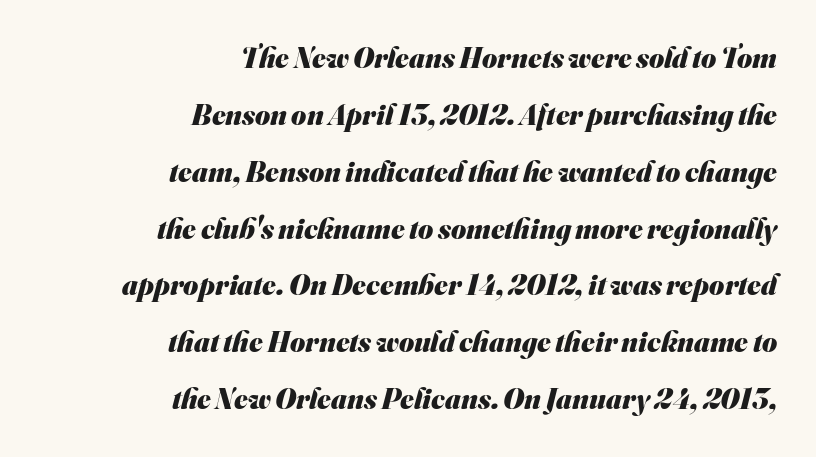
Any mark beneath the type? The region is blank. Look at the stroke-to-counter ratio: heavy, a bold. Nothing unusual about the tracking: characters are spaced as the font intends. Typeset ragged left — the right edge is the straight one. Typographically, this falls in the sans-serif category. Rows of type keep a wide berth in the vertical direction.
